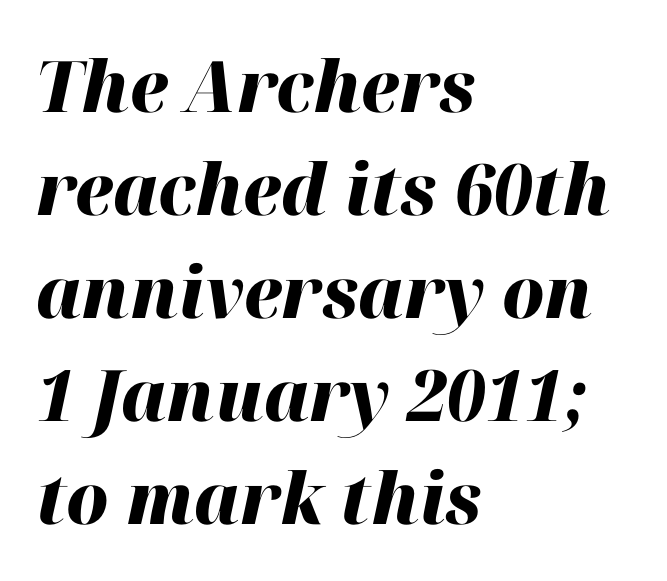
If you drew a line through each stem, it would be angled. The rendering keeps characters at their native spacing. The designer left line spacing at the default. The paragraph has a hard left edge and a soft right edge.
